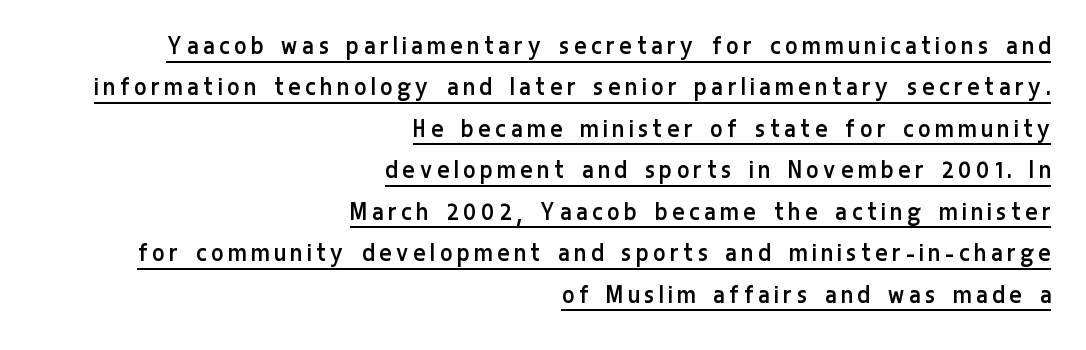
Stroke terminals: plain, sans-serif. One glance says typical: line gaps are just what's usual. A typesetter would call this proportional, since set widths differ per character. The font sits on the lighter half of the weight spectrum, regular included. This rendering features underlined lettering. Notice how the stems are strictly vertical — no italics here.
